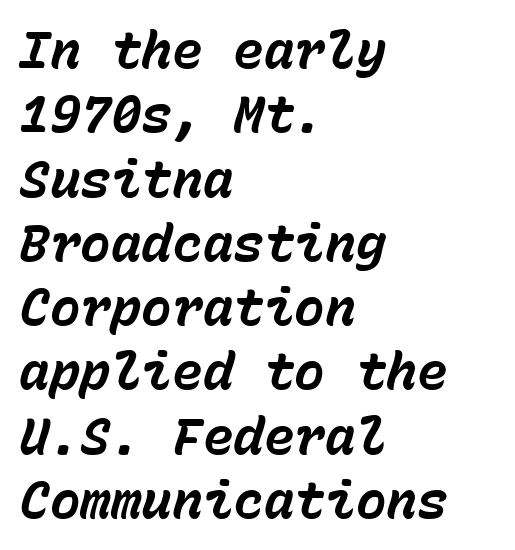
{"italic": "yes", "lean": "right", "slant_degrees": 15, "bold": "yes", "weight": "bold", "width": "normal", "stroke_contrast": "low", "x_height": "medium", "monospaced": "yes", "underline": "no", "align": "left", "line_spacing": "normal", "line_spacing_ratio": 1.26, "letter_spacing": "normal", "letter_spacing_em": 0.0, "glyph_px": 51}
